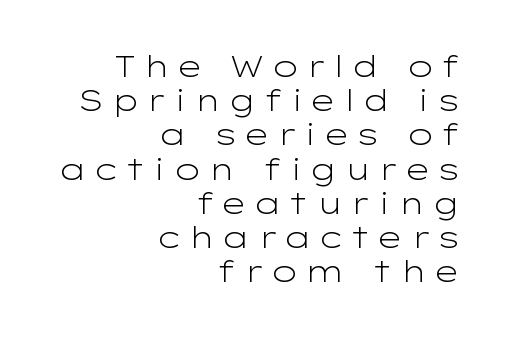
Q: Is the text bold? A: No.
Q: Is the text italic (slanted)? A: No, it is upright.
Q: Is the typeface a serif or a sans-serif typeface? A: Sans-serif.
Q: Is the text underlined? A: No.
Q: How is the paragraph aligned? A: Right-aligned.
Q: Is the spacing between lines tight, normal or loose? A: Tight.
Q: Width (condensed, normal, or wide)? A: Wide.
Q: Stroke contrast? A: Low.
Q: x-height? A: Medium.
Q: Monospaced? A: No.
